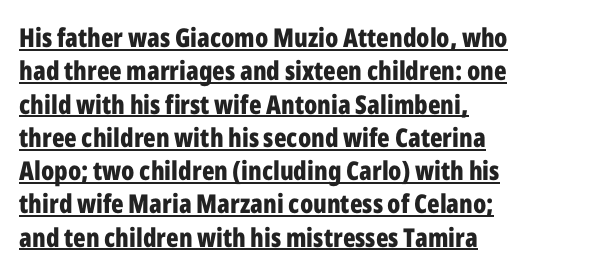
{"italic": "no", "bold": "yes", "underline": "yes", "align": "left", "line_spacing": "normal", "line_spacing_ratio": 1.28, "letter_spacing": "normal", "letter_spacing_em": 0.0, "glyph_px": 26}
